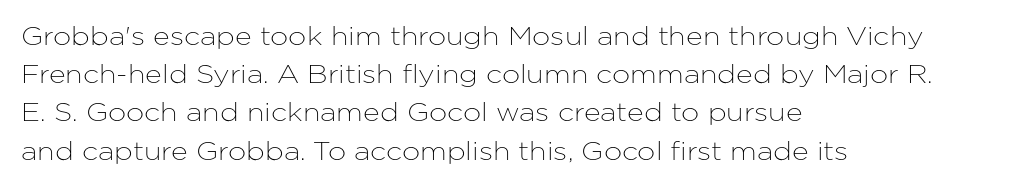
{"italic": "no", "underline": "no", "align": "left", "line_spacing": "normal", "line_spacing_ratio": 1.47, "letter_spacing": "normal", "letter_spacing_em": 0.0, "glyph_px": 26}
